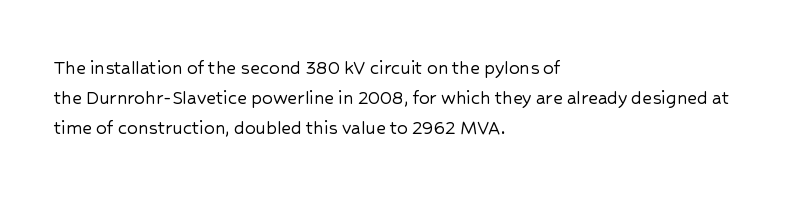
The gaps between neighbouring characters are ordinary and unremarkable. This rendering uses left alignment, leaving the right contour irregular. Horizontal bands of white between lines are of average thickness. The strip under each line holds only bare page. It's the straight-up-and-down kind of type.
